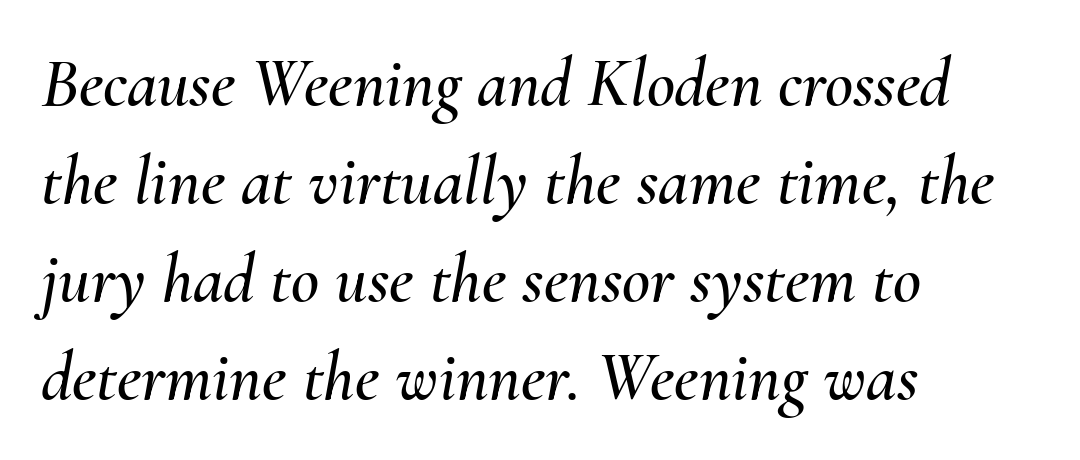
Q: Is the text italic (slanted)? A: Yes, it leans right by about 10 degrees.
Q: Is the text underlined? A: No.
Q: How is the paragraph aligned? A: Left-aligned.
Q: Is the spacing between letters normal or unusually wide? A: Normal.
Q: Is the spacing between lines tight, normal or loose? A: Normal.
Q: Width (condensed, normal, or wide)? A: Normal.
Q: Stroke contrast? A: Medium.
Q: x-height? A: Small.
Q: Monospaced? A: No.
